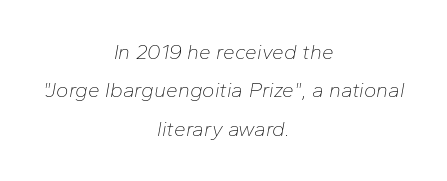
Q: Is the text bold? A: No.
Q: Is the text italic (slanted)? A: Yes, it leans right by about 10 degrees.
Q: Is the text underlined? A: No.
Q: How is the paragraph aligned? A: Centered.
Q: Is the spacing between letters normal or unusually wide? A: Normal.
